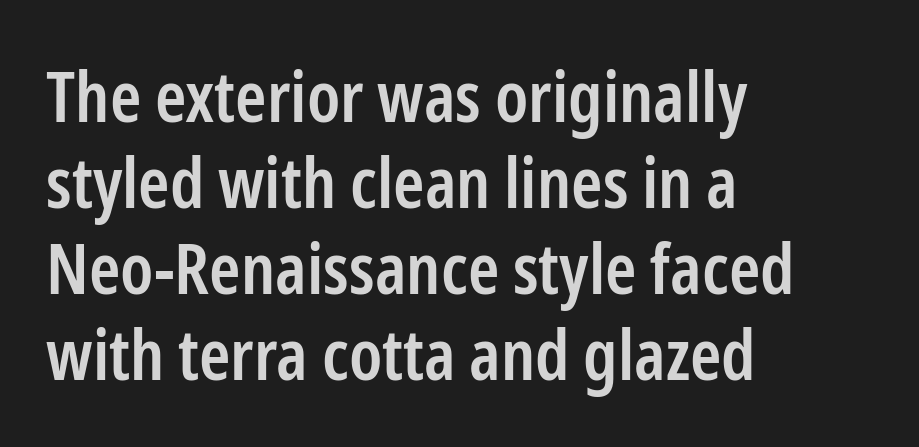
The image shows 71 px semibold, condensed sans-serif type, upright; set left-aligned, line spacing 1.21x, normal letter spacing, not underlined; low stroke contrast and a medium x-height.
